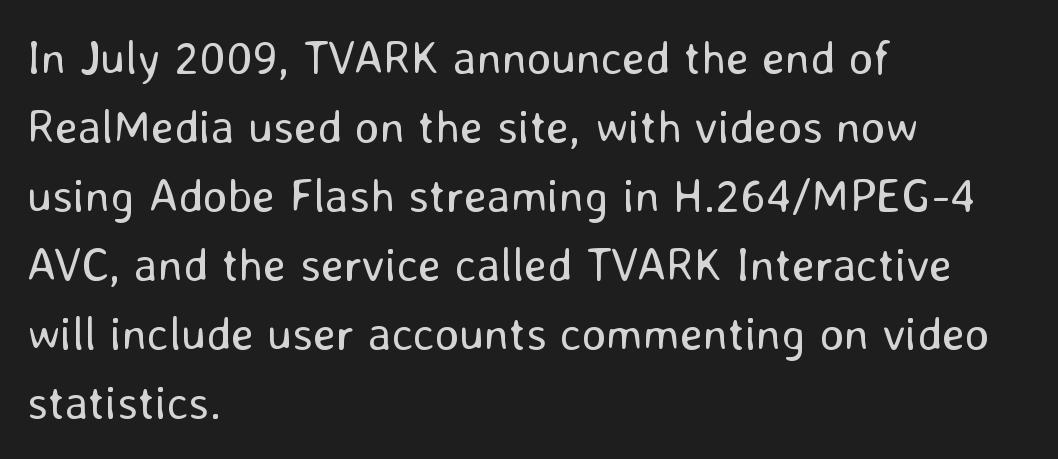
{"serif": "no", "italic": "no", "bold": "no", "weight": "regular", "width": "normal", "stroke_contrast": "low", "x_height": "medium", "monospaced": "no", "underline": "no", "align": "left", "line_spacing": "normal", "line_spacing_ratio": 1.47, "letter_spacing": "normal", "letter_spacing_em": 0.0, "glyph_px": 47}
